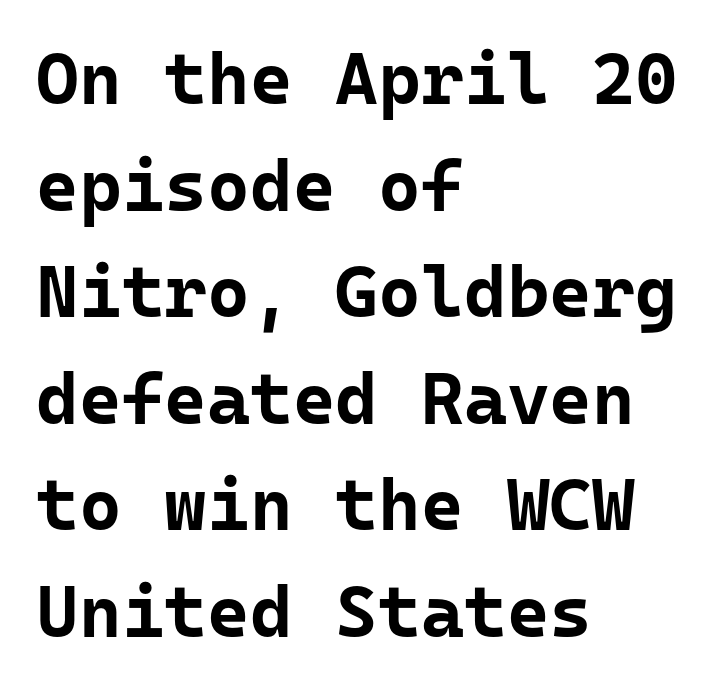
{"serif": "no", "italic": "no", "bold": "yes", "weight": "bold", "width": "normal", "stroke_contrast": "low", "x_height": "medium", "monospaced": "yes", "underline": "no", "align": "left", "line_spacing": "normal", "line_spacing_ratio": 1.46, "letter_spacing": "normal", "letter_spacing_em": 0.0, "glyph_px": 73}
